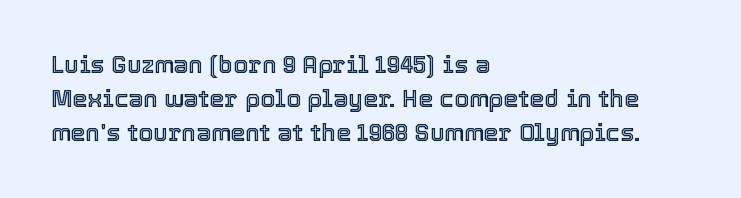
The image shows 24 px text type, upright; set left-aligned, normal line spacing (1.42x), normal letter spacing, not underlined.
